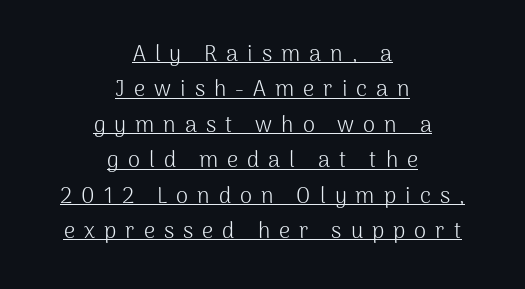
This reads as an unemphasized weight, regular at the heaviest. Words appear elongated and porous because spacing is wide. This rendering features underlined lettering. Leftover space on each line is divided equally before and after the words.
